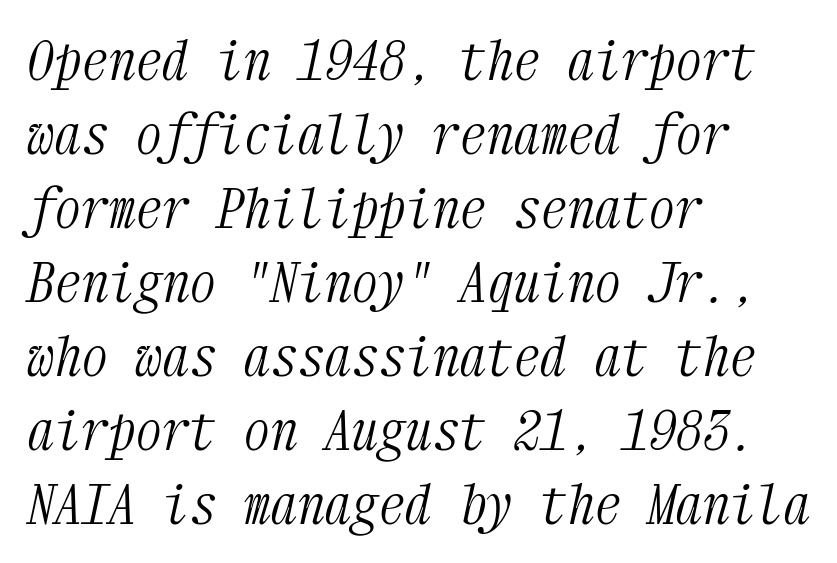
{"serif": "yes", "italic": "yes", "lean": "right", "slant_degrees": 12, "bold": "no", "weight": "light", "width": "condensed", "stroke_contrast": "medium", "x_height": "medium", "monospaced": "yes", "underline": "no", "align": "left", "line_spacing": "normal", "line_spacing_ratio": 1.37, "letter_spacing": "normal", "letter_spacing_em": 0.0, "glyph_px": 54}
